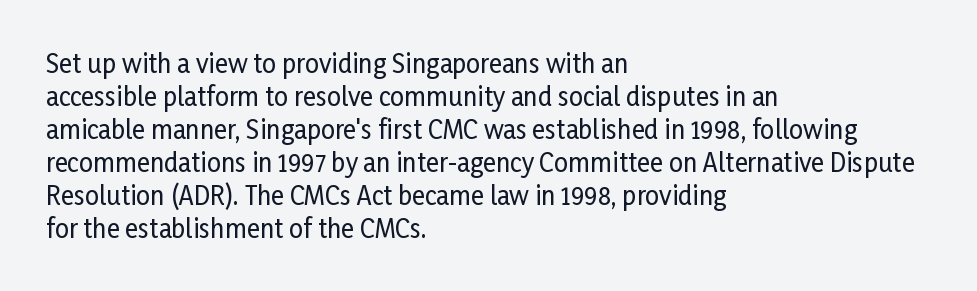
The image shows 25 px text type, upright; set left-aligned, normal line spacing (1.32x), normal letter spacing, not underlined.
